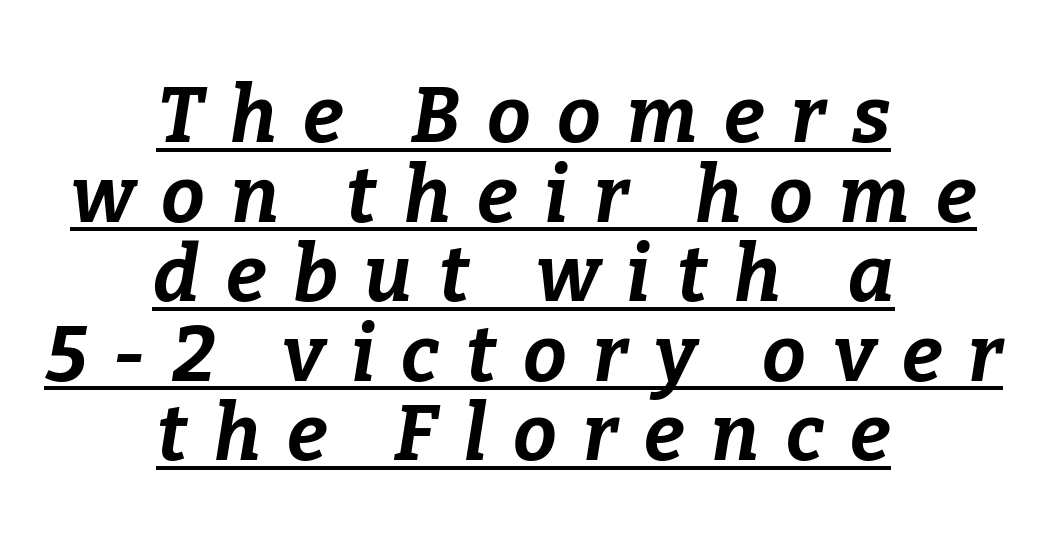
This rendering uses center alignment, leaving both contours irregular but symmetric. The vertical gap from one line to the next is small. In terms of weight, the rendering is a true, heavy bold. How are the letters spaced? Widely, with obvious added tracking.
